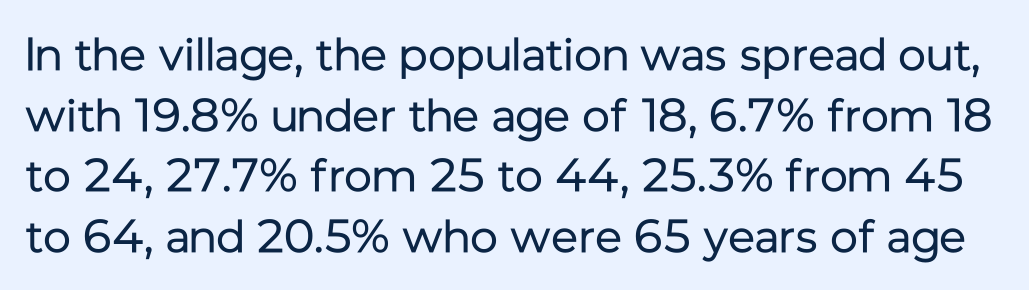
Q: Is the text bold? A: No.
Q: Is the text italic (slanted)? A: No, it is upright.
Q: Is the typeface a serif or a sans-serif typeface? A: Sans-serif.
Q: Is the text underlined? A: No.
Q: Is the spacing between letters normal or unusually wide? A: Normal.
Q: Is the spacing between lines tight, normal or loose? A: Normal.
Q: Width (condensed, normal, or wide)? A: Normal.
Q: Stroke contrast? A: Low.
Q: x-height? A: Medium.
Q: Monospaced? A: No.
